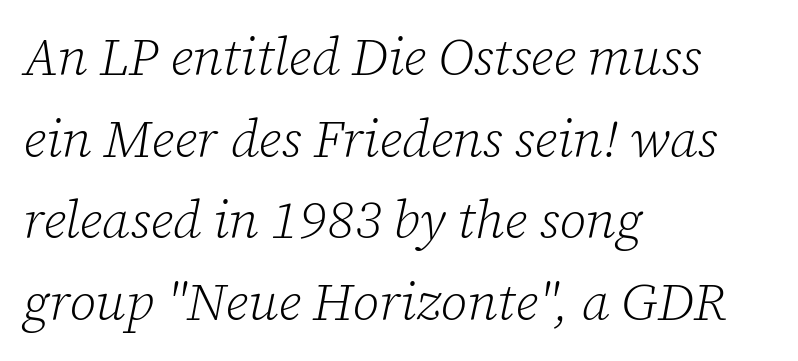
The image shows 53 px light serif type, italic (leaning right); set left-aligned, normal line spacing (1.54x), normal letter spacing, not underlined; low stroke contrast and a medium x-height.
